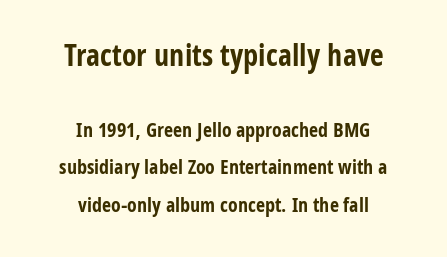
Q: Is the text bold? A: Yes.
Q: Is the text italic (slanted)? A: No, it is upright.
Q: Is the typeface a serif or a sans-serif typeface? A: Sans-serif.
Q: Is the text underlined? A: No.
Q: How is the paragraph aligned? A: Centered.
Q: Is the spacing between letters normal or unusually wide? A: Normal.
Q: Which block of text is set in a larger size, the first (top) or the second (bottom)? A: The first (top) one.
Q: Width (condensed, normal, or wide)? A: Condensed.
Q: Stroke contrast? A: Low.
Q: x-height? A: Large.
Q: Monospaced? A: No.
